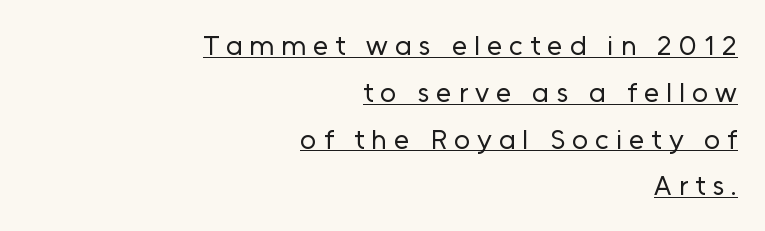
Varying glyph widths throughout — classic text-font behaviour. Examine the stroke ends and you'll find no serifs. What decoration does the sample have? An underline. Vertical spacing — default.
